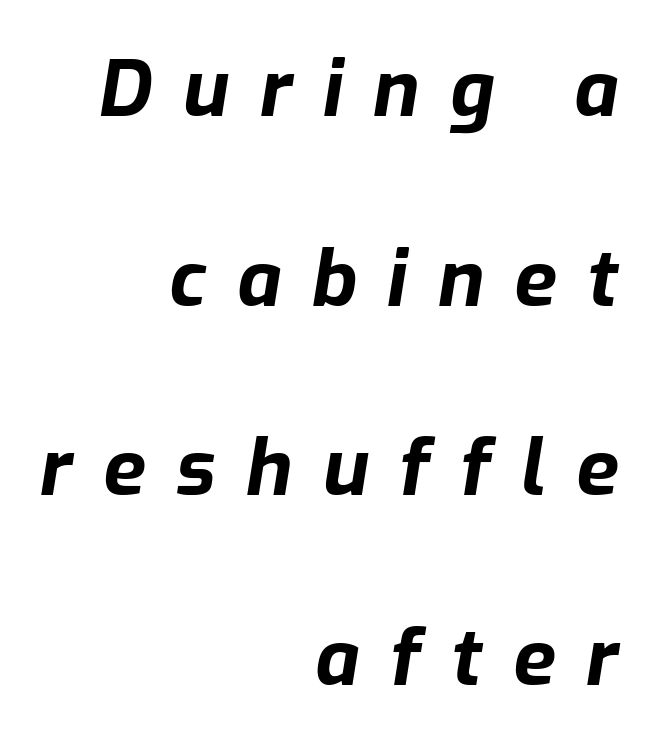
The image shows 78 px bold type, italic (leaning right); set right-aligned, loose line spacing (2.43x), unusually wide letter spacing (+0.39 em), not underlined; low stroke contrast and a medium x-height.
